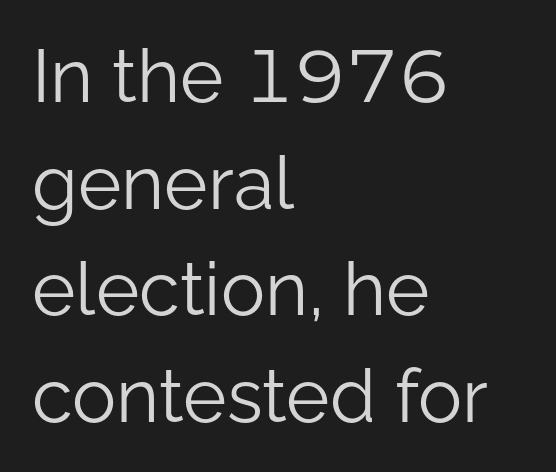
The image shows 74 px light sans-serif type, upright; set left-aligned, normal line spacing (1.44x), normal letter spacing, not underlined; low stroke contrast and a medium x-height.
